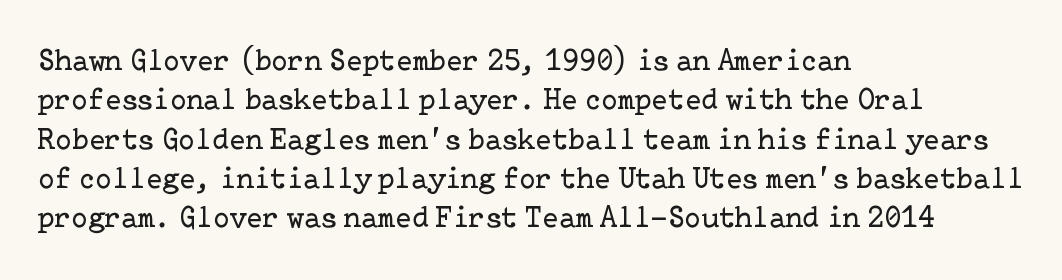
The image shows 30 px regular-weight serif type, upright; set left-aligned, normal line spacing (1.31x), normal letter spacing, not underlined; low stroke contrast and a medium x-height.
